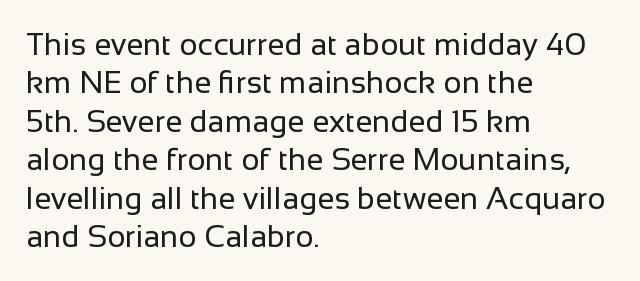
The image shows 31 px regular-weight sans-serif type, upright; set left-aligned, line spacing 1.24x, normal letter spacing, not underlined; low stroke contrast and a medium x-height.
